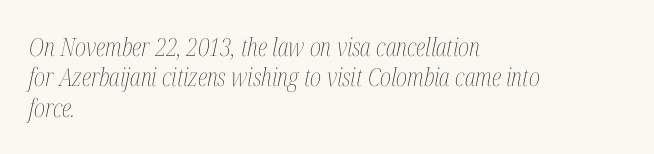
The image shows 25 px text type, italic (leaning right); set left-aligned, line spacing 1.22x, normal letter spacing, not underlined.
